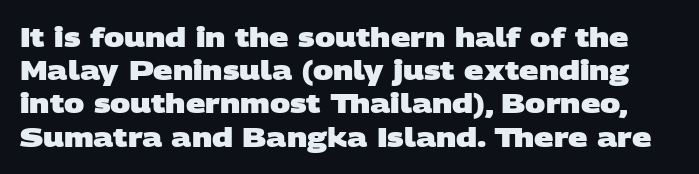
How are the letters spaced? Ordinarily, with no added tracking. These lines carry a lot of weight — the face is fully bold. Lines of text with bare space underneath.
